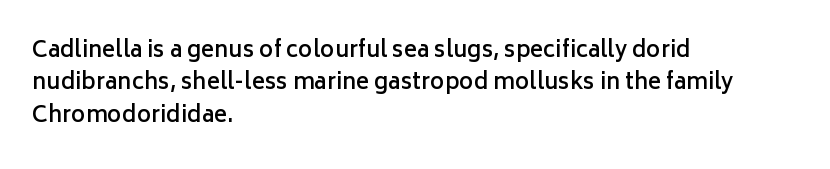
The image shows 22 px text type, upright; set left-aligned, normal line spacing (1.47x), normal letter spacing, not underlined.
